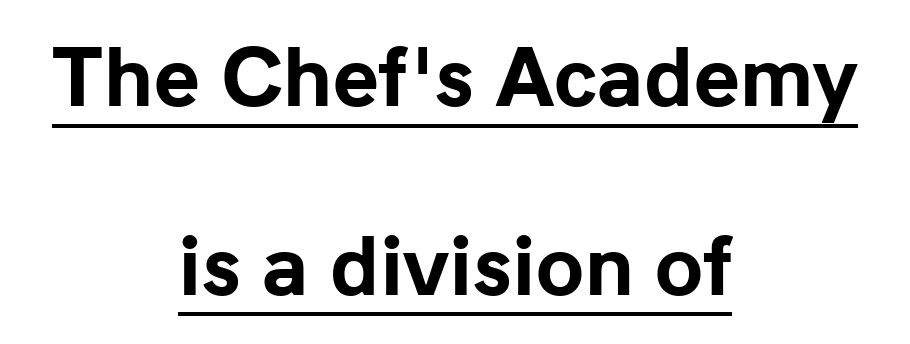
Q: Is the text bold? A: Yes.
Q: Is the text italic (slanted)? A: No, it is upright.
Q: Is the typeface a serif or a sans-serif typeface? A: Sans-serif.
Q: Is the text underlined? A: Yes.
Q: How is the paragraph aligned? A: Centered.
Q: Is the spacing between letters normal or unusually wide? A: Normal.
Q: Is the spacing between lines tight, normal or loose? A: Loose.
Q: Width (condensed, normal, or wide)? A: Normal.
Q: Stroke contrast? A: Low.
Q: x-height? A: Medium.
Q: Monospaced? A: No.
